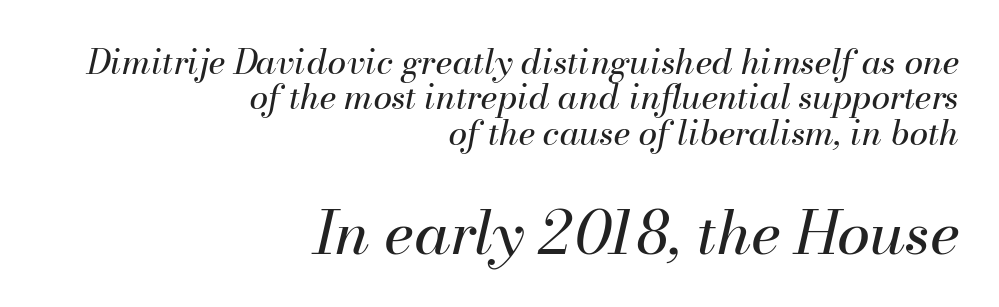
{"italic": "yes", "lean": "right", "slant_degrees": 13, "bold": "no", "weight": "regular", "width": "normal", "stroke_contrast": "medium", "x_height": "small", "monospaced": "no", "underline": "no", "align": "right", "line_spacing": "tight", "line_spacing_ratio": 1.04, "letter_spacing": "normal", "letter_spacing_em": 0.0, "larger_block": "second", "size_ratio": 1.76, "glyph_px": 60}
